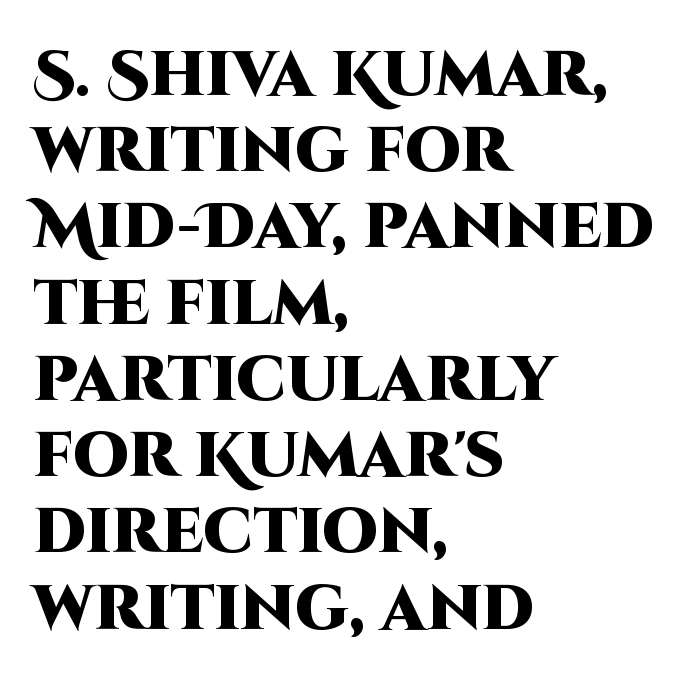
Q: Is the text bold? A: Yes.
Q: Is the text italic (slanted)? A: No, it is upright.
Q: Is the typeface a serif or a sans-serif typeface? A: Sans-serif.
Q: Is the text underlined? A: No.
Q: How is the paragraph aligned? A: Left-aligned.
Q: Is the spacing between letters normal or unusually wide? A: Normal.
Q: Width (condensed, normal, or wide)? A: Normal.
Q: Stroke contrast? A: High.
Q: x-height? A: Large.
Q: Monospaced? A: No.
